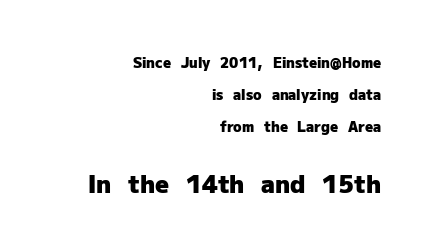
The image shows 24 px bold type, upright; set right-aligned, loose line spacing (2.3x), normal letter spacing, not underlined; the second (bottom) block is 1.71x larger.
